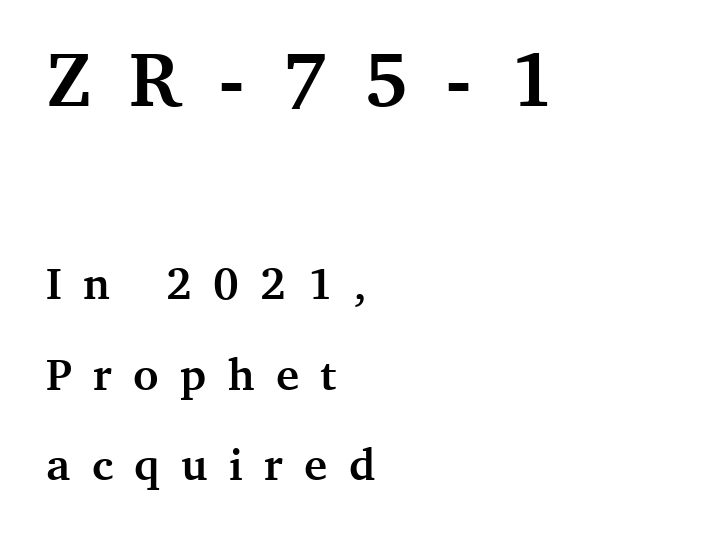
Q: Is the text bold? A: Yes.
Q: Is the text italic (slanted)? A: No, it is upright.
Q: Is the typeface a serif or a sans-serif typeface? A: Serif.
Q: Is the text underlined? A: No.
Q: How is the paragraph aligned? A: Left-aligned.
Q: Is the spacing between letters normal or unusually wide? A: Unusually wide.
Q: Is the spacing between lines tight, normal or loose? A: Loose.
Q: Which block of text is set in a larger size, the first (top) or the second (bottom)? A: The first (top) one.
Q: Width (condensed, normal, or wide)? A: Normal.
Q: Stroke contrast? A: Medium.
Q: x-height? A: Medium.
Q: Monospaced? A: No.
